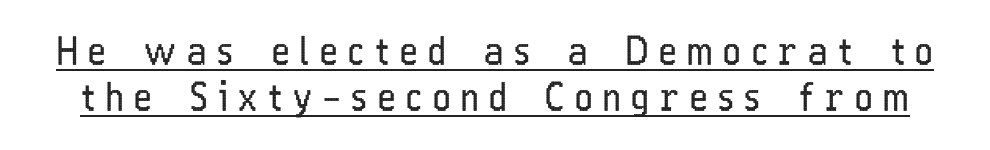
Q: Is the text bold? A: No.
Q: Is the text italic (slanted)? A: No, it is upright.
Q: Is the typeface a serif or a sans-serif typeface? A: Sans-serif.
Q: Is the text underlined? A: Yes.
Q: Is the spacing between letters normal or unusually wide? A: Unusually wide.
Q: Width (condensed, normal, or wide)? A: Condensed.
Q: Stroke contrast? A: Low.
Q: x-height? A: Medium.
Q: Monospaced? A: No.
